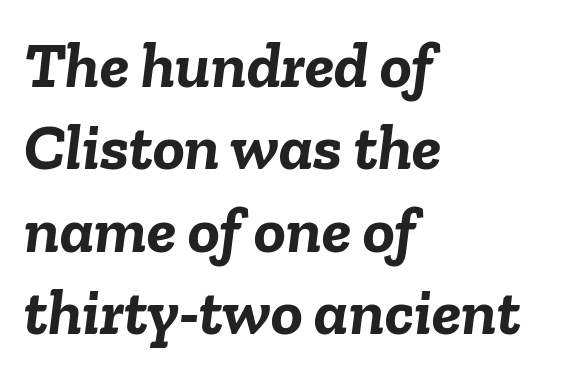
Q: Is the text bold? A: Yes.
Q: Is the text italic (slanted)? A: Yes, it leans right by about 6 degrees.
Q: Is the text underlined? A: No.
Q: How is the paragraph aligned? A: Left-aligned.
Q: Is the spacing between letters normal or unusually wide? A: Normal.
Q: Is the spacing between lines tight, normal or loose? A: Normal.
Q: Width (condensed, normal, or wide)? A: Normal.
Q: Stroke contrast? A: Low.
Q: x-height? A: Medium.
Q: Monospaced? A: No.
